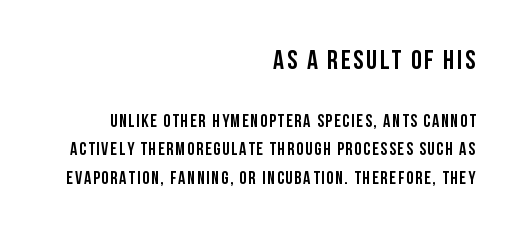
Students, this is bold: see how much ink each stroke carries. Every stem runs plumb, perpendicular to the baseline. If you drew a ruler down the right edge, every line would touch it. Nobody drew a line under any word here.
